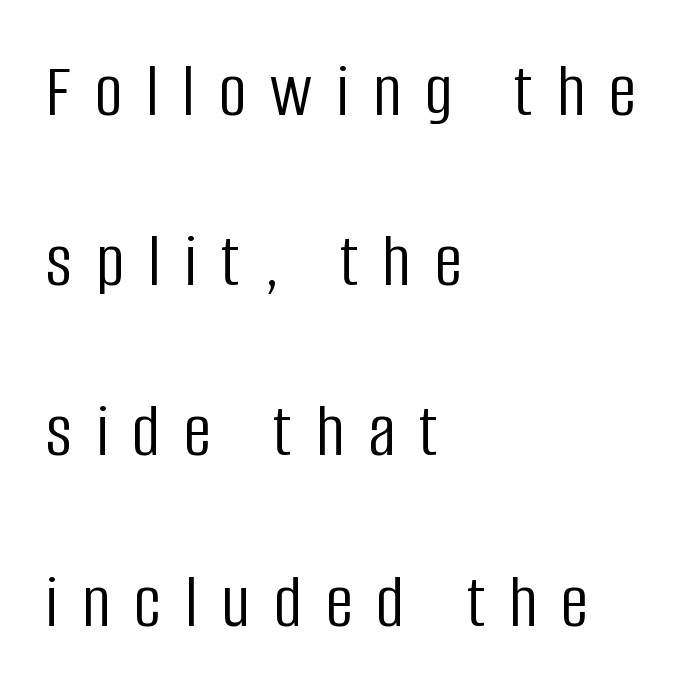
Interline gaps are noticeably wide in this sample. Each row of text sits above clean, open space. Think of a printed novel: that variable character pitch is what you see here. Words appear elongated and porous because spacing is wide. Reading down the block, your eye returns to a fixed left position each line. Does the lettering tilt? It doesn't — this is upright.
